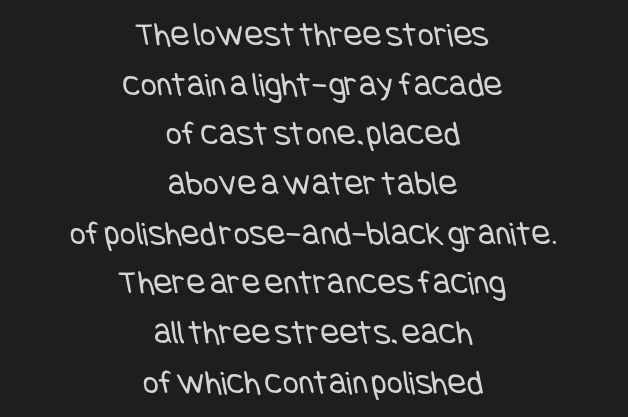
The image shows 35 px regular-weight, condensed sans-serif type; set centered, normal line spacing (1.42x), normal letter spacing, not underlined; low stroke contrast and a large x-height.
